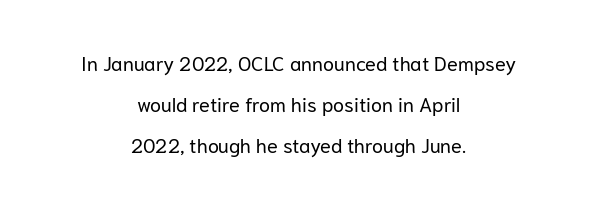
{"italic": "no", "bold": "no", "underline": "no", "align": "center", "line_spacing": "loose", "line_spacing_ratio": 2.06, "letter_spacing": "normal", "letter_spacing_em": 0.0, "glyph_px": 20}
